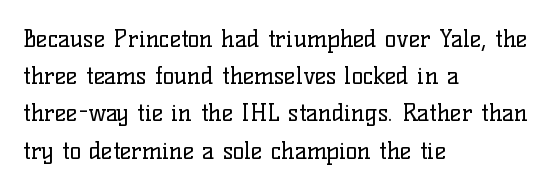
{"italic": "no", "bold": "no", "underline": "no", "align": "left", "line_spacing": "normal", "line_spacing_ratio": 1.55, "letter_spacing": "normal", "letter_spacing_em": 0.0, "glyph_px": 24}
